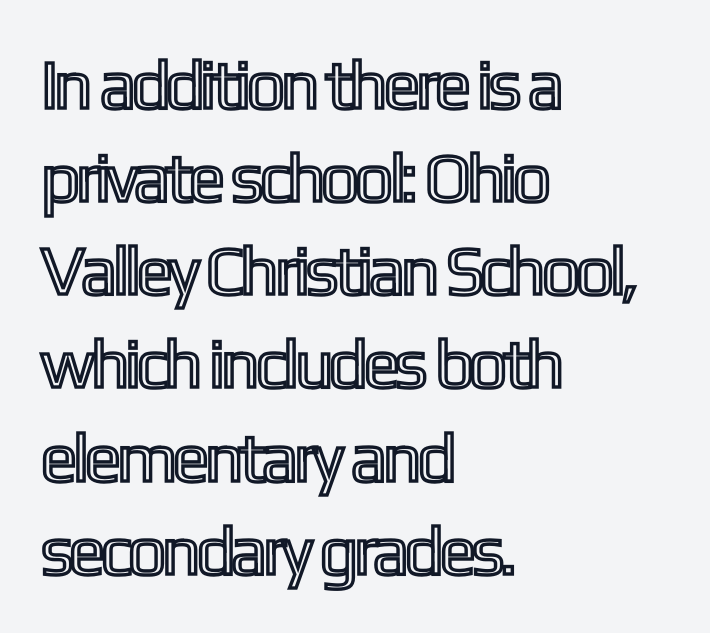
{"italic": "no", "width": "condensed", "x_height": "medium", "monospaced": "no", "underline": "no", "align": "left", "line_spacing": "normal", "line_spacing_ratio": 1.35, "letter_spacing": "normal", "letter_spacing_em": 0.0, "glyph_px": 69}
